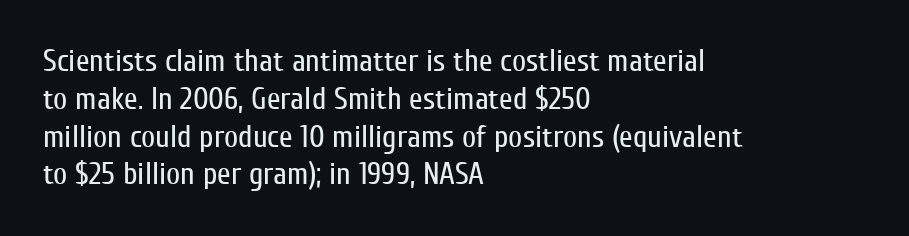
{"serif": "no", "italic": "no", "bold": "no", "weight": "regular", "width": "condensed", "stroke_contrast": "low", "x_height": "medium", "monospaced": "no", "underline": "no", "align": "left", "line_spacing_ratio": 1.22, "letter_spacing": "normal", "letter_spacing_em": 0.0, "glyph_px": 31}
